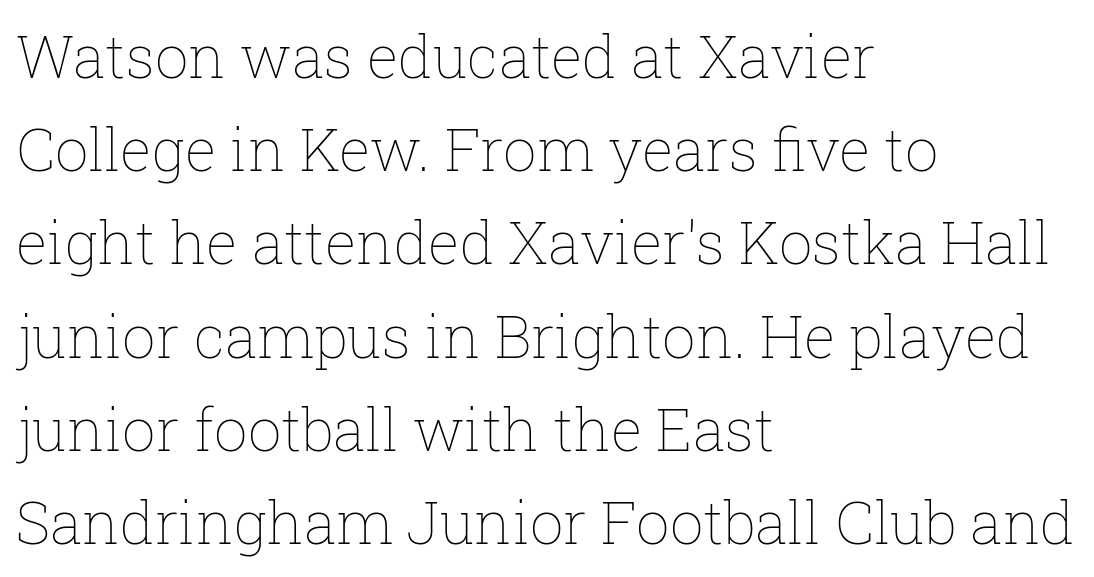
{"italic": "no", "bold": "no", "weight": "thin", "width": "normal", "stroke_contrast": "low", "x_height": "medium", "monospaced": "no", "underline": "no", "align": "left", "line_spacing": "normal", "line_spacing_ratio": 1.58, "letter_spacing": "normal", "letter_spacing_em": 0.0, "glyph_px": 59}
